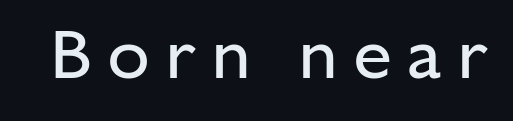
When letters stand straight like this, we call the style roman or upright. Weight: regular or lighter. Spacing between characters has been opened up far beyond the box default. Is this a fixed-width face? No — the glyphs have proportional, varying widths. The text was rendered using a sans face with plain stroke endings.
